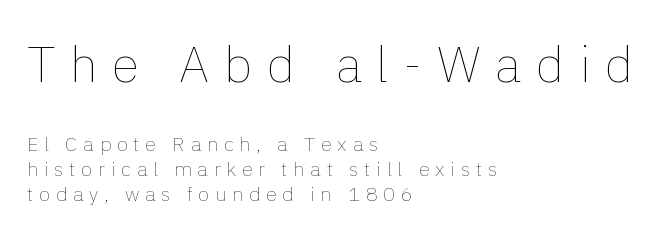
Q: Is the text bold? A: No.
Q: Is the text italic (slanted)? A: No, it is upright.
Q: Is the text underlined? A: No.
Q: How is the paragraph aligned? A: Left-aligned.
Q: Is the spacing between letters normal or unusually wide? A: Unusually wide.
Q: Which block of text is set in a larger size, the first (top) or the second (bottom)? A: The first (top) one.
Q: Width (condensed, normal, or wide)? A: Normal.
Q: Stroke contrast? A: Low.
Q: x-height? A: Medium.
Q: Monospaced? A: No.
